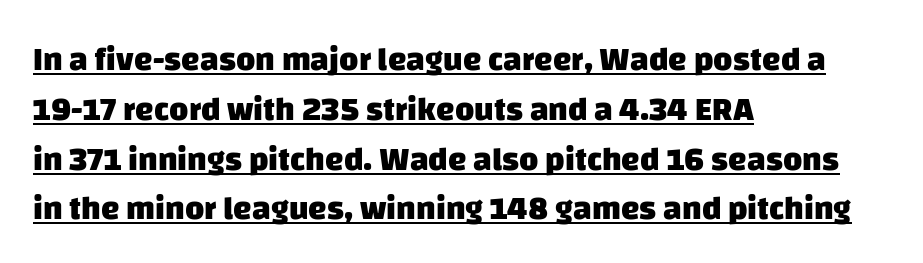
Q: Is the text bold? A: Yes.
Q: Is the typeface a serif or a sans-serif typeface? A: Sans-serif.
Q: Is the text underlined? A: Yes.
Q: How is the paragraph aligned? A: Left-aligned.
Q: Is the spacing between letters normal or unusually wide? A: Normal.
Q: Is the spacing between lines tight, normal or loose? A: Normal.
Q: Width (condensed, normal, or wide)? A: Normal.
Q: Stroke contrast? A: Low.
Q: x-height? A: Large.
Q: Monospaced? A: No.
